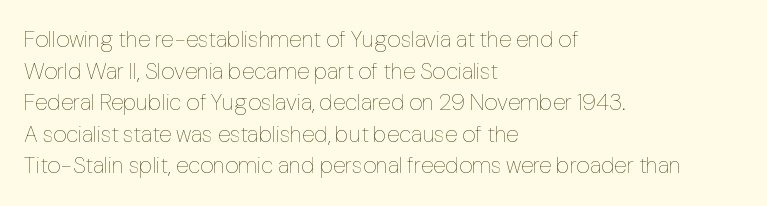
Q: Is the text bold? A: No.
Q: Is the text italic (slanted)? A: No, it is upright.
Q: Is the text underlined? A: No.
Q: How is the paragraph aligned? A: Left-aligned.
Q: Is the spacing between letters normal or unusually wide? A: Normal.
Q: Is the spacing between lines tight, normal or loose? A: Normal.
